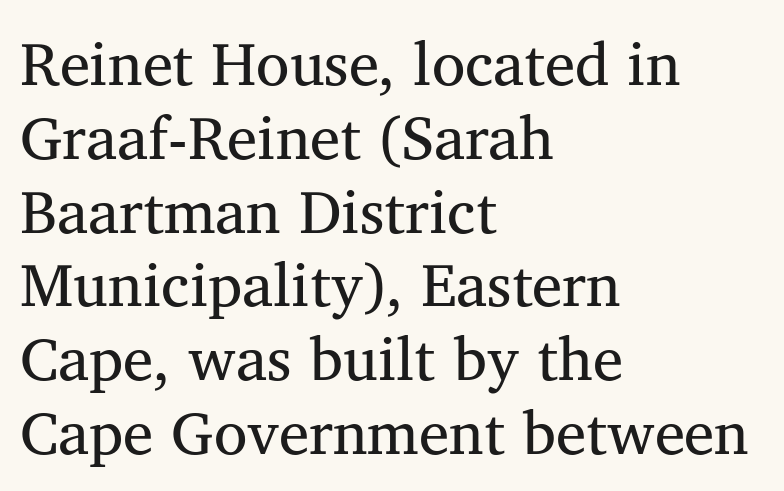
{"serif": "yes", "italic": "no", "bold": "no", "weight": "regular", "width": "normal", "stroke_contrast": "medium", "x_height": "medium", "monospaced": "no", "underline": "no", "align": "left", "line_spacing_ratio": 1.21, "letter_spacing": "normal", "letter_spacing_em": 0.0, "glyph_px": 61}
